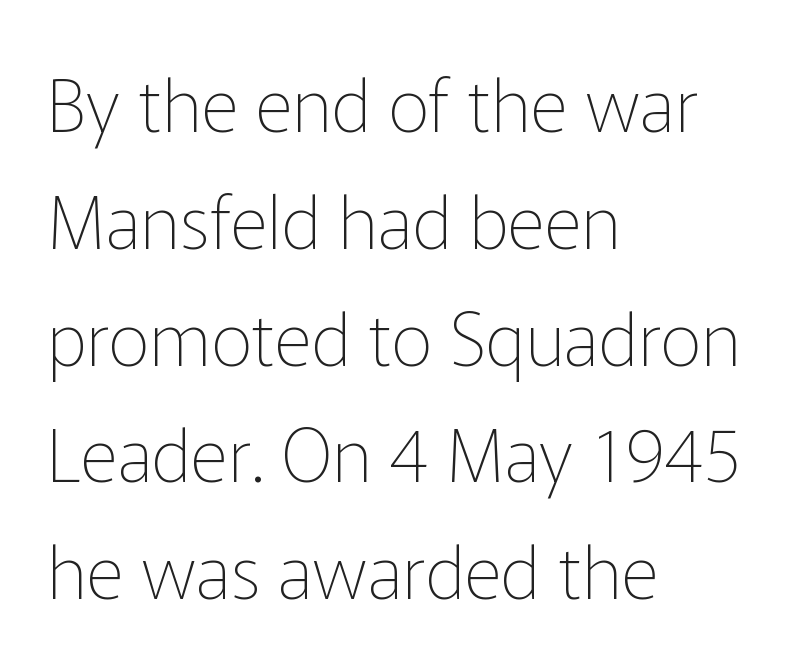
Q: Is the text bold? A: No.
Q: Is the text italic (slanted)? A: No, it is upright.
Q: Is the typeface a serif or a sans-serif typeface? A: Sans-serif.
Q: Is the text underlined? A: No.
Q: How is the paragraph aligned? A: Left-aligned.
Q: Is the spacing between letters normal or unusually wide? A: Normal.
Q: Is the spacing between lines tight, normal or loose? A: Normal.
Q: Width (condensed, normal, or wide)? A: Normal.
Q: Stroke contrast? A: Low.
Q: x-height? A: Medium.
Q: Monospaced? A: No.
